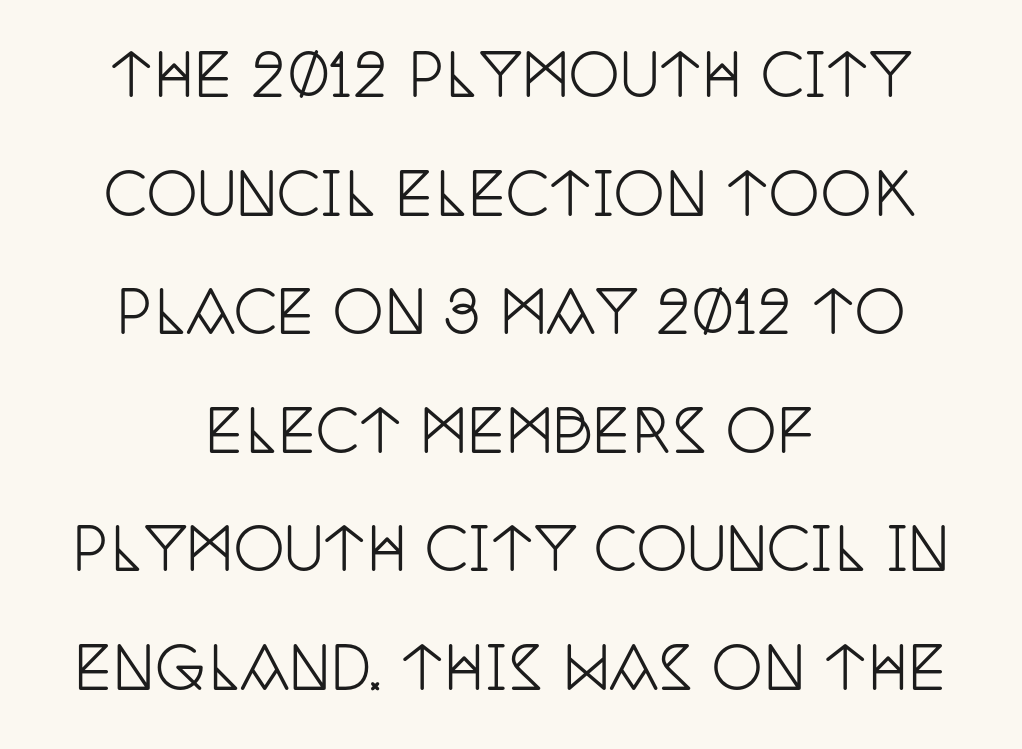
Leftover space on each line is divided equally before and after the words. Only glyphs here, with clear space below each row. Typographically, this falls in the serif category. This block would shrink considerably if given ordinary leading; it's expanded now. Proportional: the letters do not fall into vertical columns. Italic? Not at all — the glyphs are vertical.
